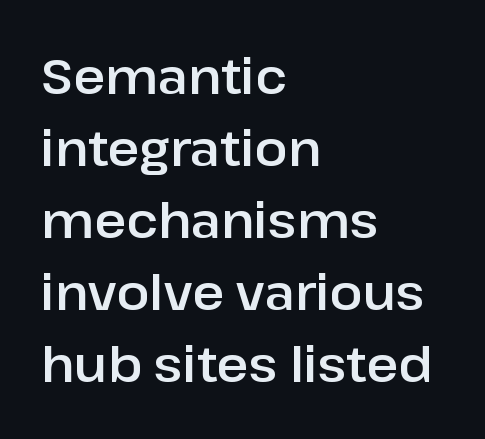
{"serif": "no", "italic": "no", "width": "normal", "stroke_contrast": "low", "x_height": "medium", "monospaced": "no", "underline": "no", "align": "left", "line_spacing": "normal", "line_spacing_ratio": 1.47, "letter_spacing": "normal", "letter_spacing_em": 0.0, "glyph_px": 49}
